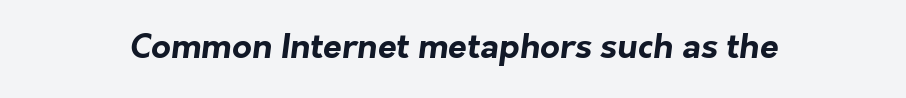
The image shows 34 px bold sans-serif type; set normal letter spacing, not underlined; low stroke contrast and a medium x-height.
